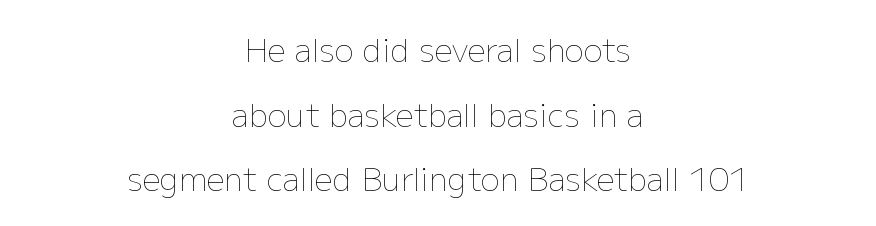
Q: Is the text bold? A: No.
Q: Is the text italic (slanted)? A: No, it is upright.
Q: Is the text underlined? A: No.
Q: How is the paragraph aligned? A: Centered.
Q: Is the spacing between letters normal or unusually wide? A: Normal.
Q: Is the spacing between lines tight, normal or loose? A: Loose.
Q: Width (condensed, normal, or wide)? A: Normal.
Q: Stroke contrast? A: Low.
Q: x-height? A: Medium.
Q: Monospaced? A: No.
